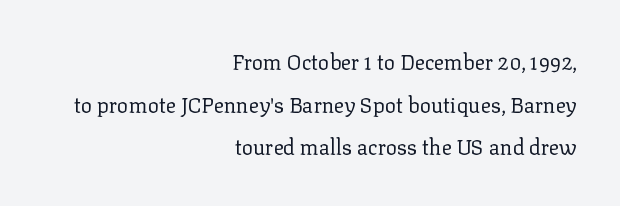
The image shows 21 px text type, upright; set right-aligned, loose line spacing (2.03x), normal letter spacing, not underlined.
